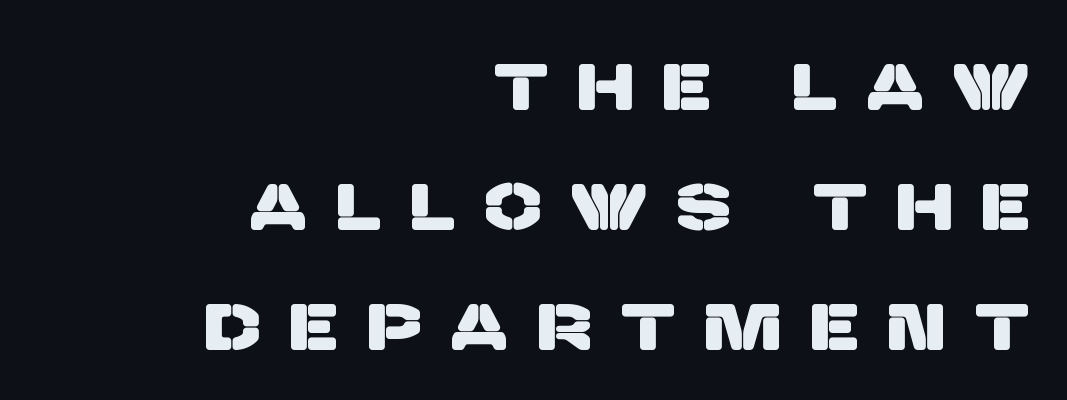
Q: Is the typeface a serif or a sans-serif typeface? A: Sans-serif.
Q: Is the text underlined? A: No.
Q: How is the paragraph aligned? A: Right-aligned.
Q: Is the spacing between letters normal or unusually wide? A: Unusually wide.
Q: Width (condensed, normal, or wide)? A: Normal.
Q: Stroke contrast? A: Low.
Q: x-height? A: Large.
Q: Monospaced? A: No.
